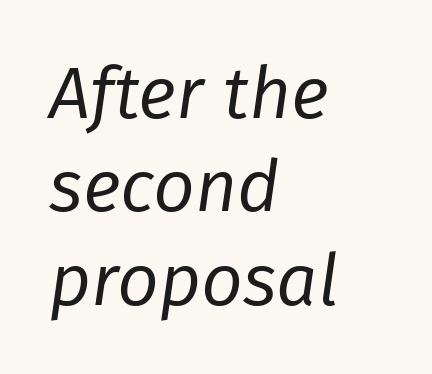
{"italic": "yes", "lean": "right", "slant_degrees": 8, "bold": "no", "weight": "regular", "width": "normal", "stroke_contrast": "low", "x_height": "medium", "monospaced": "no", "underline": "no", "align": "left", "line_spacing": "normal", "line_spacing_ratio": 1.28, "letter_spacing": "normal", "letter_spacing_em": 0.0, "glyph_px": 73}
